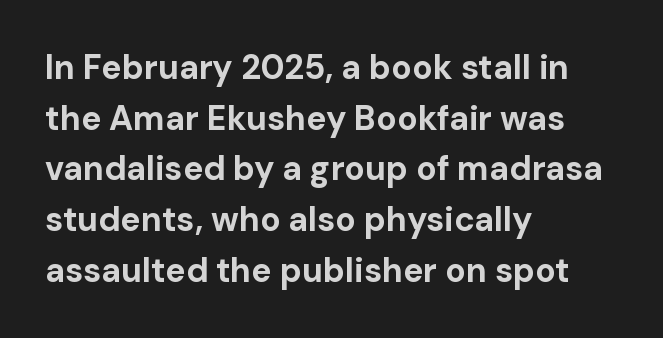
Regarding serifs, this sample does without them. This is the regular roman posture of the typeface. In terms of letterspacing, this is plain default setting. This sample is left-justified, so line endings fall wherever the words run out. The rendering uses natural spacing where letterforms have individual widths.
